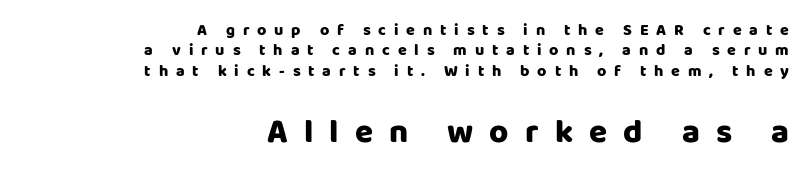
Every character sits straight up, as roman type does. Reading down the column, the eye jumps a familiar distance to each next line. The compositor pushed each line to the right boundary. Reading top to bottom, the characters get bigger at the block break.
